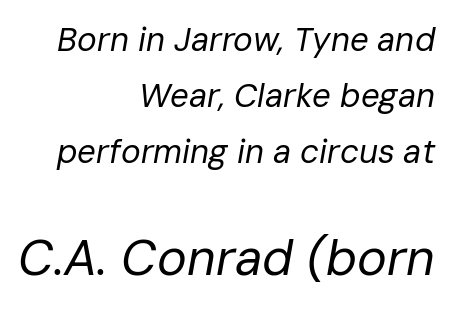
{"italic": "yes", "lean": "right", "slant_degrees": 10, "bold": "no", "weight": "regular", "width": "normal", "stroke_contrast": "low", "x_height": "medium", "monospaced": "no", "underline": "no", "align": "right", "line_spacing": "normal", "line_spacing_ratio": 1.69, "letter_spacing": "normal", "letter_spacing_em": 0.0, "larger_block": "second", "size_ratio": 1.52, "glyph_px": 50}
